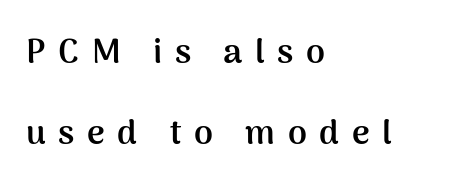
A clean baseline with only descenders dipping below it. No feet cap the strokes, marking this as sans-serif type. Does the lettering tilt? It doesn't — this is upright. Character widths vary here, with narrow letters taking less room than wide ones.
